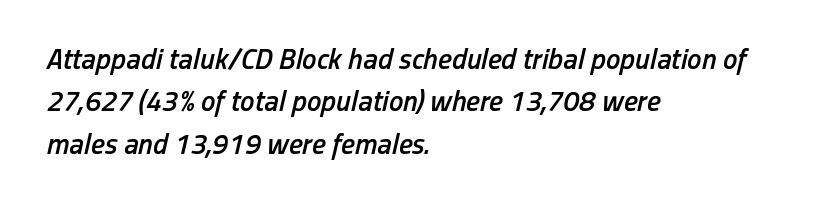
{"italic": "yes", "lean": "right", "slant_degrees": 13, "bold": "semi", "weight": "semibold", "width": "condensed", "stroke_contrast": "low", "x_height": "medium", "monospaced": "no", "underline": "no", "align": "left", "line_spacing": "normal", "line_spacing_ratio": 1.46, "letter_spacing": "normal", "letter_spacing_em": 0.0, "glyph_px": 29}
